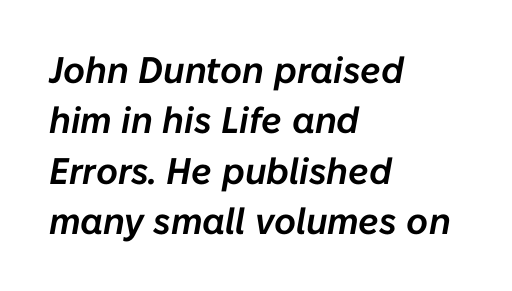
The words here are not underlined. This sample has the flowing, uneven cadence of proportional lettering. Whoever set this chose a conventional vertical rhythm. This sample uses plain, unmodified letter spacing. Quick note: italic. The lines in this sample share a left origin and differ only in where they stop.
